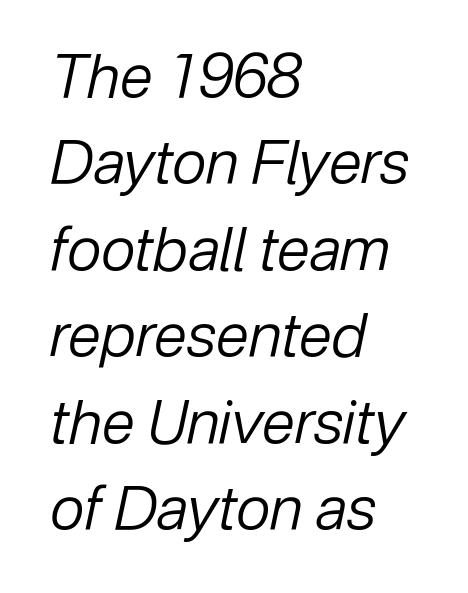
Q: Is the text bold? A: No.
Q: Is the text italic (slanted)? A: Yes, it leans right by about 12 degrees.
Q: Is the text underlined? A: No.
Q: How is the paragraph aligned? A: Left-aligned.
Q: Is the spacing between letters normal or unusually wide? A: Normal.
Q: Is the spacing between lines tight, normal or loose? A: Normal.
Q: Width (condensed, normal, or wide)? A: Normal.
Q: Stroke contrast? A: Low.
Q: x-height? A: Medium.
Q: Monospaced? A: No.
